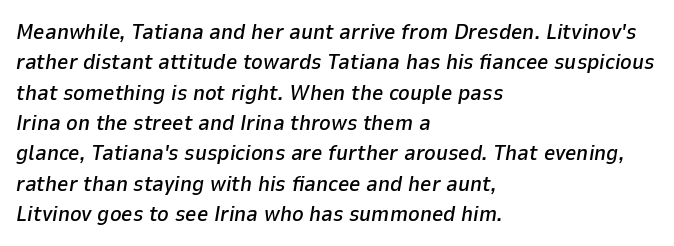
Q: Is the text italic (slanted)? A: Yes, it leans right by about 9 degrees.
Q: Is the text underlined? A: No.
Q: How is the paragraph aligned? A: Left-aligned.
Q: Is the spacing between letters normal or unusually wide? A: Normal.
Q: Is the spacing between lines tight, normal or loose? A: Normal.
